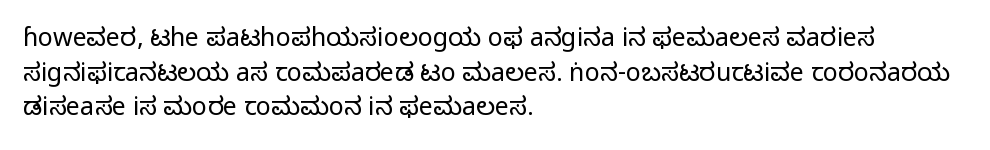
The letters stand straight up with perfectly vertical stems. The typesetter chose a ragged-right arrangement here. What's the leading like? Ordinary, nothing unusual. Nothing unusual about the tracking: characters are spaced as the font intends. Is the stroke heavy? The answer is a plain regular-or-lighter.
